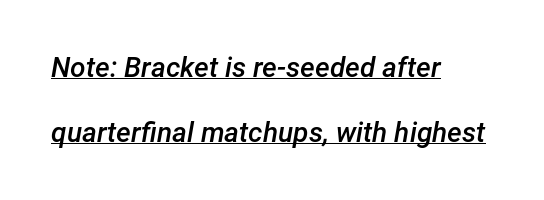
If you measured baseline to baseline, you'd find a long distance. Looking at the ascenders, they clearly lean. Note the varied advance widths — an 'i' is clearly narrower than an 'm'. Characters follow at the spacing the type designer built in. Stroke thickness is moderately raised; the sample reads as semibold. Every row of glyphs begins at an identical x-position on the left.
